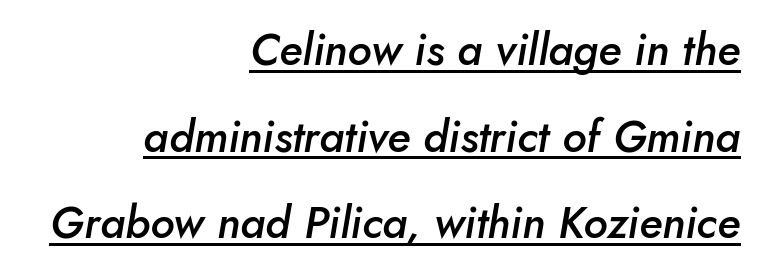
The image shows 44 px semibold type, italic (leaning right); set right-aligned, loose line spacing (1.97x), normal letter spacing, underlined; low stroke contrast and a small x-height.
